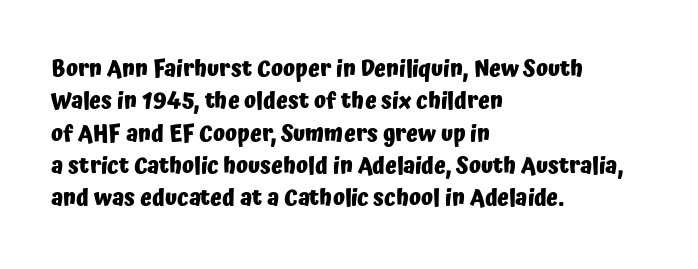
This block has exactly the height ordinary leading produces. A roman cut, with each character standing at attention. Typesetter's note: full bold, strokes at maximum text heaviness. The rendering anchors every line to the left-hand side.
